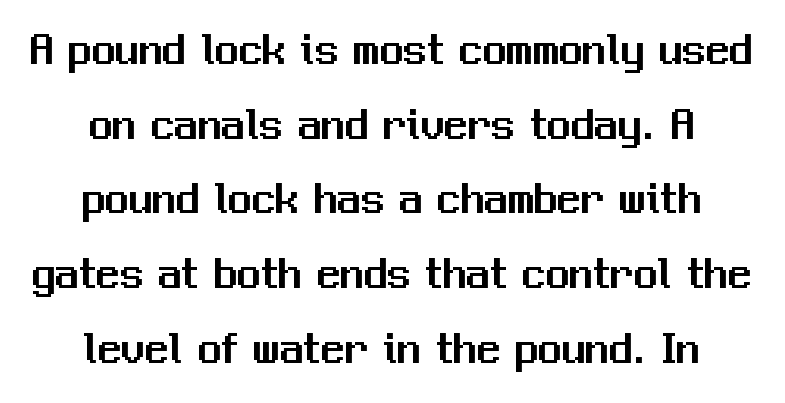
Q: Is the text italic (slanted)? A: No, it is upright.
Q: Is the typeface a serif or a sans-serif typeface? A: Sans-serif.
Q: Is the text underlined? A: No.
Q: How is the paragraph aligned? A: Centered.
Q: Is the spacing between letters normal or unusually wide? A: Normal.
Q: Is the spacing between lines tight, normal or loose? A: Normal.
Q: Width (condensed, normal, or wide)? A: Normal.
Q: Stroke contrast? A: Medium.
Q: x-height? A: Medium.
Q: Monospaced? A: No.
